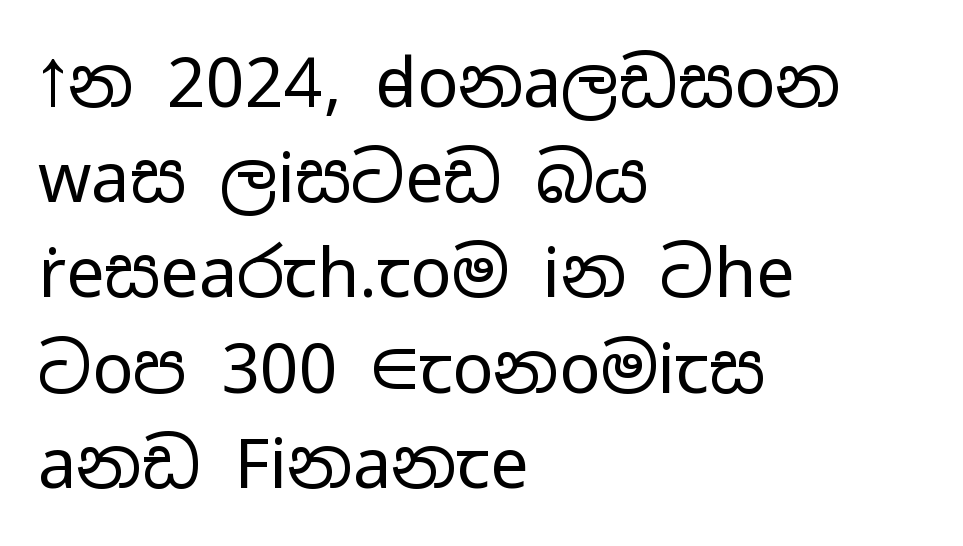
{"serif": "no", "italic": "no", "bold": "no", "weight": "regular", "width": "wide", "stroke_contrast": "low", "x_height": "medium", "monospaced": "no", "underline": "no", "align": "left", "line_spacing": "normal", "line_spacing_ratio": 1.4, "letter_spacing": "normal", "letter_spacing_em": 0.0, "glyph_px": 68}
